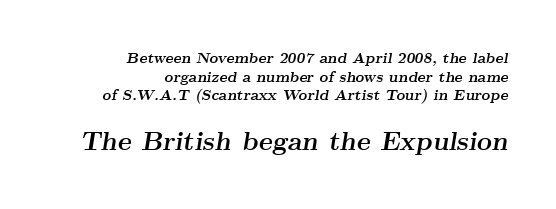
{"italic": "yes", "lean": "right", "slant_degrees": 9, "bold": "yes", "underline": "no", "align": "right", "line_spacing_ratio": 1.24, "letter_spacing": "normal", "letter_spacing_em": 0.0, "larger_block": "second", "size_ratio": 1.73, "glyph_px": 26}
